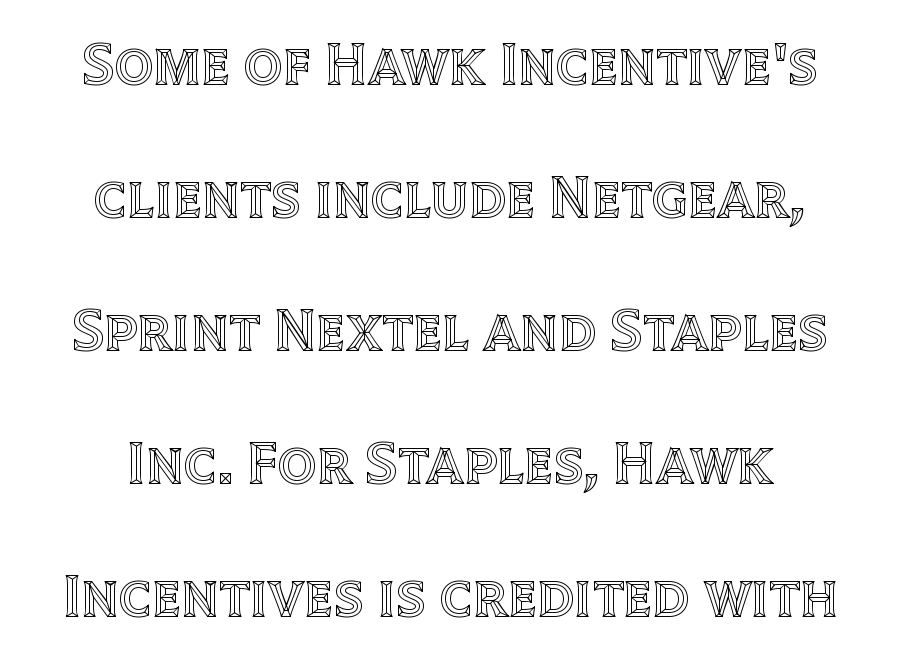
The paragraph shown floats in the horizontal middle. No word sits above an underline. Does the leading feel generous? Absolutely, it's lavish. Note the varied advance widths — an 'i' is clearly narrower than an 'm'.
